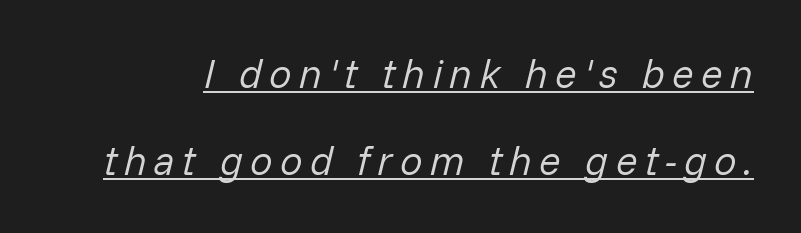
{"italic": "yes", "lean": "right", "slant_degrees": 14, "bold": "no", "weight": "regular", "width": "normal", "stroke_contrast": "low", "x_height": "medium", "monospaced": "no", "underline": "yes", "line_spacing": "loose", "line_spacing_ratio": 2.17, "glyph_px": 40}
